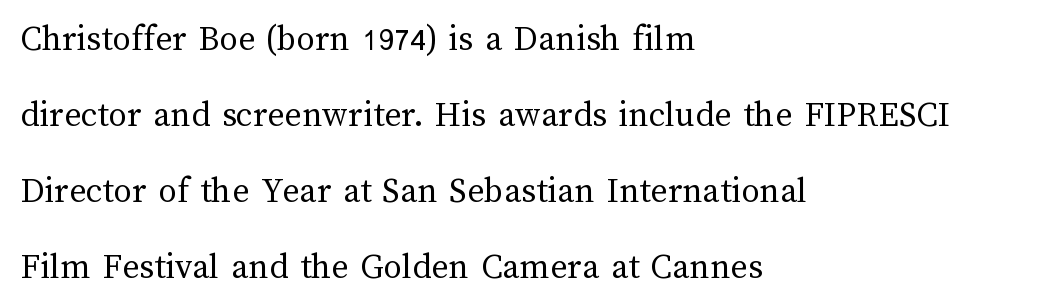
{"italic": "no", "bold": "no", "weight": "regular", "width": "normal", "stroke_contrast": "medium", "x_height": "medium", "monospaced": "no", "underline": "no", "align": "left", "line_spacing": "loose", "line_spacing_ratio": 2.05, "letter_spacing": "normal", "letter_spacing_em": 0.0, "glyph_px": 37}
